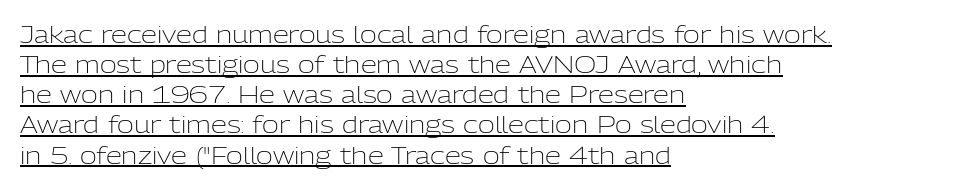
{"italic": "no", "bold": "no", "underline": "yes", "align": "left", "line_spacing": "normal", "line_spacing_ratio": 1.31, "letter_spacing": "normal", "letter_spacing_em": 0.0, "glyph_px": 23}
